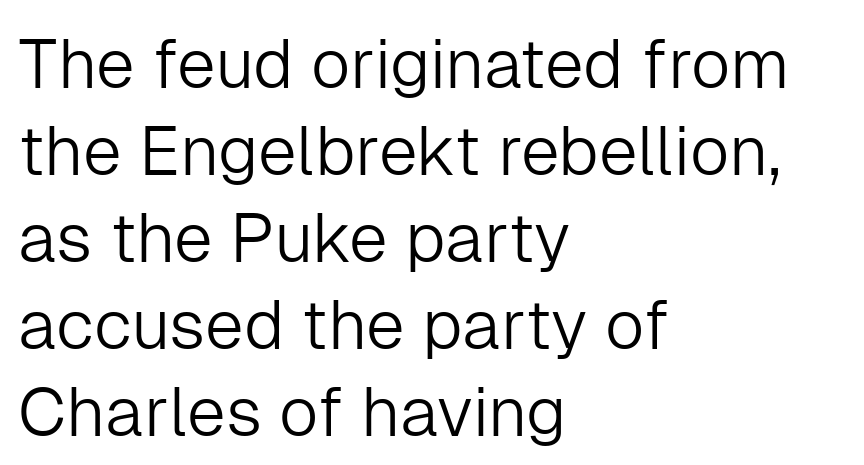
The image shows 69 px light sans-serif type, upright; set left-aligned, normal line spacing (1.26x), normal letter spacing, not underlined; low stroke contrast and a medium x-height.
